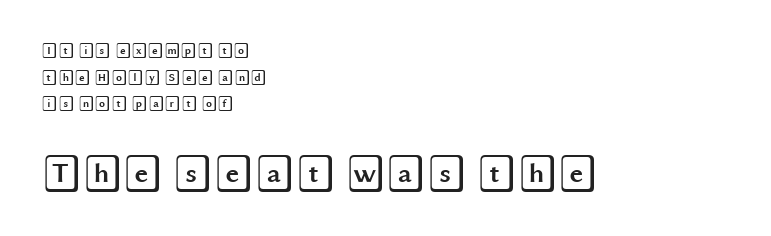
The space beneath each line is pristine and unruled. Letter spacing: default. Where is the straight margin? On the left. Size hierarchy here favors the trailing block over the leading one. A typesetter would mark this as roman, not italic.
